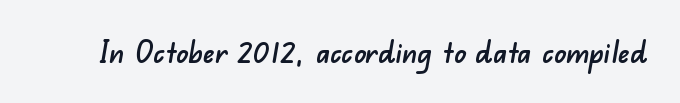
The passage shown is typed in a proportional face where columns would drift. Anything drawn beneath the words? Only blank space. Observe the ordinary spacing: letters are neighbours, not strangers. The face used here is a sans, in the tradition of grotesques and geometrics.
